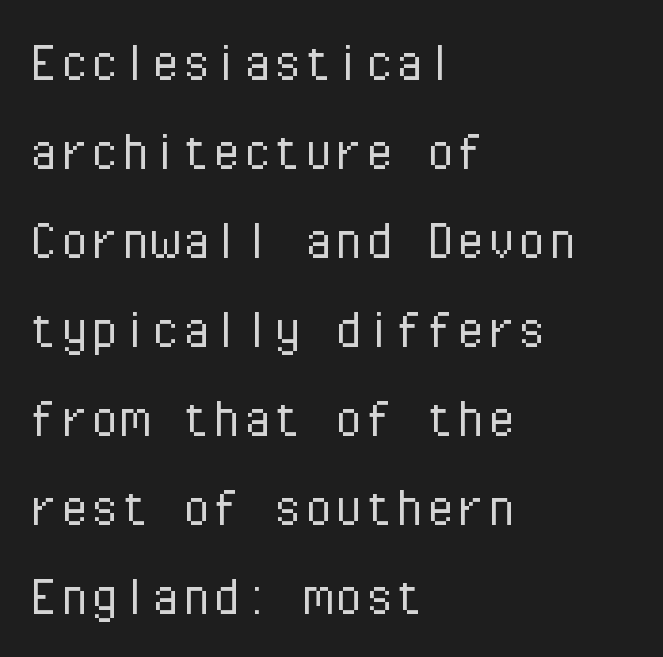
Q: Is the text bold? A: No.
Q: Is the text italic (slanted)? A: No, it is upright.
Q: Is the typeface a serif or a sans-serif typeface? A: Sans-serif.
Q: Is the text underlined? A: No.
Q: How is the paragraph aligned? A: Left-aligned.
Q: Is the spacing between letters normal or unusually wide? A: Normal.
Q: Is the spacing between lines tight, normal or loose? A: Normal.
Q: Width (condensed, normal, or wide)? A: Normal.
Q: Stroke contrast? A: Low.
Q: x-height? A: Medium.
Q: Monospaced? A: Yes.
